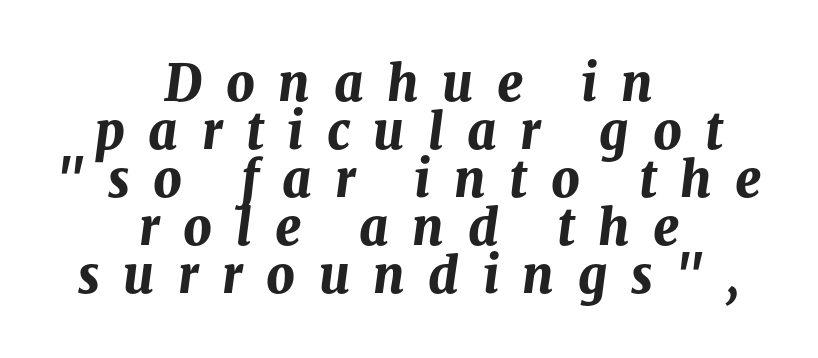
{"italic": "yes", "lean": "right", "slant_degrees": 8, "bold": "yes", "weight": "bold", "width": "normal", "stroke_contrast": "medium", "x_height": "medium", "monospaced": "no", "underline": "no", "align": "center", "line_spacing": "tight", "line_spacing_ratio": 0.96, "letter_spacing": "wide", "letter_spacing_em": 0.47, "glyph_px": 50}
